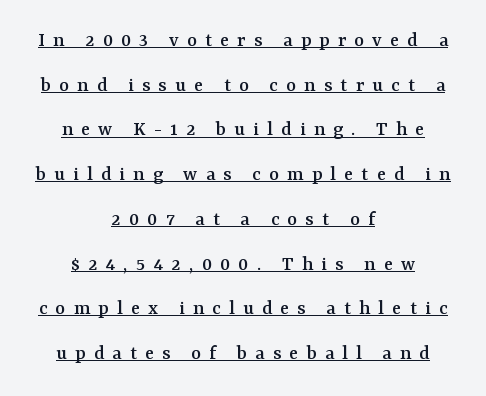
The image shows 21 px text type, upright; set centered, loose line spacing (2.13x), unusually wide letter spacing (+0.39 em), underlined.
